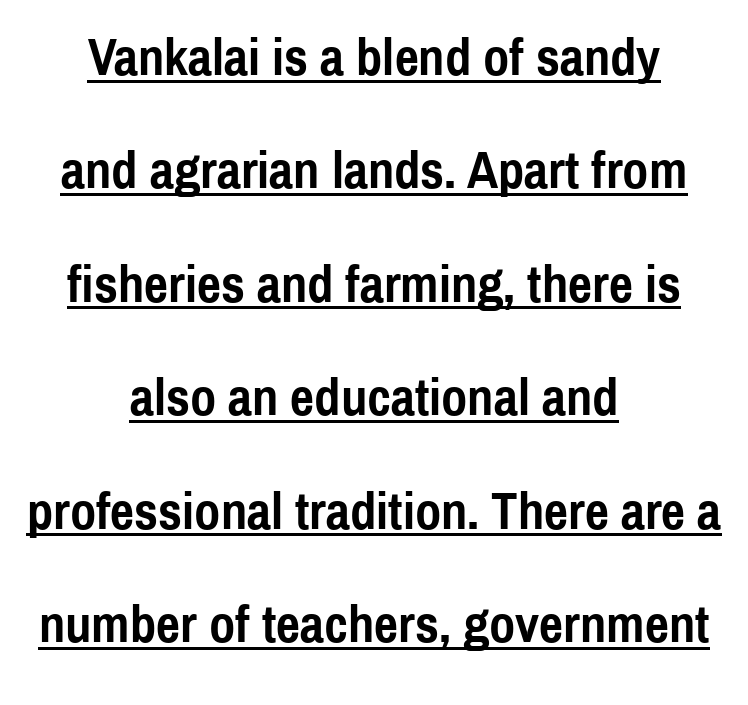
Q: Is the text bold? A: Yes.
Q: Is the text italic (slanted)? A: No, it is upright.
Q: Is the typeface a serif or a sans-serif typeface? A: Sans-serif.
Q: Is the text underlined? A: Yes.
Q: How is the paragraph aligned? A: Centered.
Q: Is the spacing between letters normal or unusually wide? A: Normal.
Q: Is the spacing between lines tight, normal or loose? A: Loose.
Q: Width (condensed, normal, or wide)? A: Condensed.
Q: x-height? A: Medium.
Q: Monospaced? A: No.
